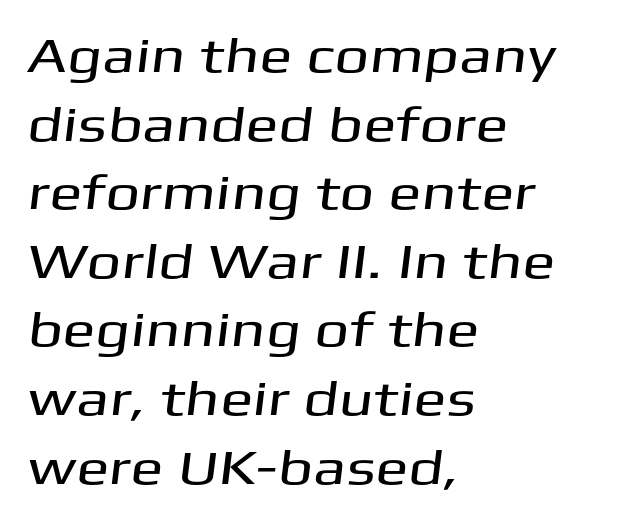
{"serif": "no", "width": "wide", "stroke_contrast": "medium", "x_height": "medium", "monospaced": "no", "underline": "no", "align": "left", "line_spacing": "normal", "line_spacing_ratio": 1.4, "letter_spacing": "normal", "letter_spacing_em": 0.0, "glyph_px": 49}
